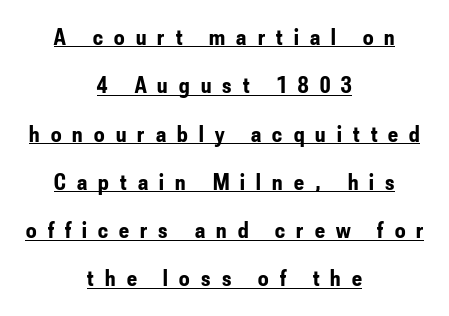
Leading: increased. These characters rest on top of a visible drawn line. The typography opts for an upright posture over an oblique one. The passage shown is emphatically bold. How are the letters spaced? Widely, with obvious added tracking. Centered paragraph, ragged on both sides.
